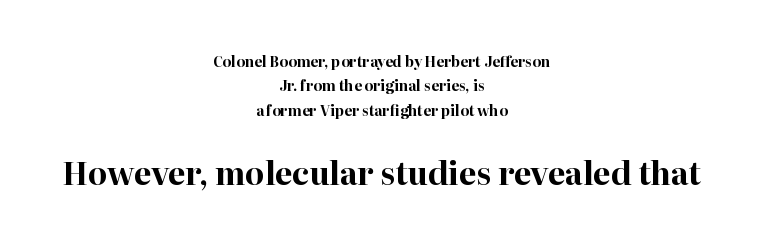
{"serif": "yes", "italic": "no", "bold": "yes", "weight": "bold", "width": "normal", "stroke_contrast": "high", "x_height": "medium", "monospaced": "no", "underline": "no", "align": "center", "line_spacing_ratio": 1.74, "letter_spacing": "normal", "letter_spacing_em": 0.0, "larger_block": "second", "size_ratio": 2.21, "glyph_px": 31}
